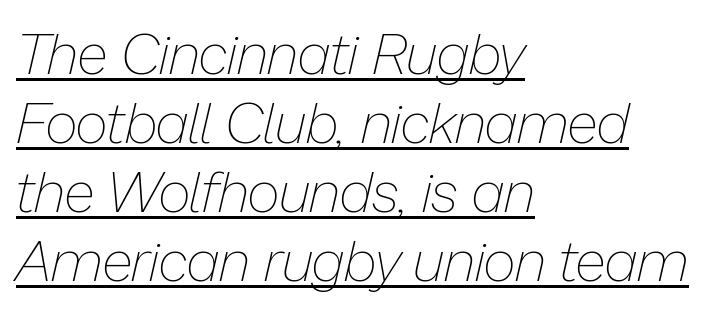
Q: Is the text bold? A: No.
Q: Is the text italic (slanted)? A: Yes, it leans right by about 13 degrees.
Q: Is the text underlined? A: Yes.
Q: How is the paragraph aligned? A: Left-aligned.
Q: Is the spacing between letters normal or unusually wide? A: Normal.
Q: Width (condensed, normal, or wide)? A: Normal.
Q: Stroke contrast? A: Low.
Q: x-height? A: Medium.
Q: Monospaced? A: No.
